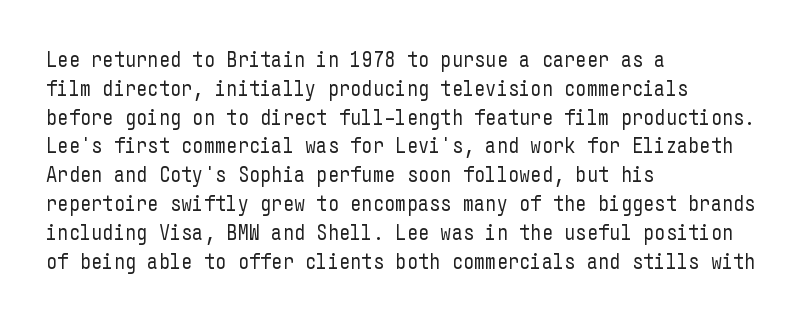
The image shows 22 px text type, upright; set left-aligned, normal line spacing (1.31x), normal letter spacing, not underlined.
